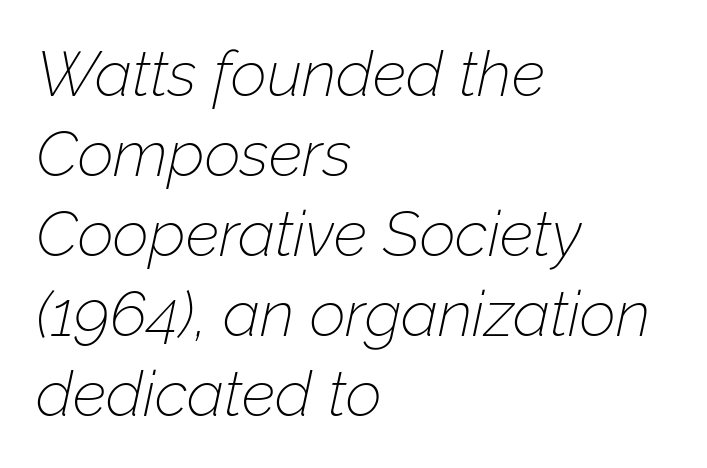
Q: Is the text bold? A: No.
Q: Is the text italic (slanted)? A: Yes, it leans right by about 12 degrees.
Q: Is the text underlined? A: No.
Q: How is the paragraph aligned? A: Left-aligned.
Q: Is the spacing between letters normal or unusually wide? A: Normal.
Q: Is the spacing between lines tight, normal or loose? A: Normal.
Q: Width (condensed, normal, or wide)? A: Normal.
Q: Stroke contrast? A: Low.
Q: x-height? A: Medium.
Q: Monospaced? A: No.
